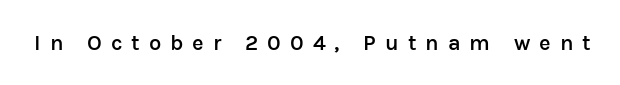
{"italic": "no", "bold": "semi", "underline": "no", "letter_spacing": "wide", "letter_spacing_em": 0.41, "glyph_px": 22}
